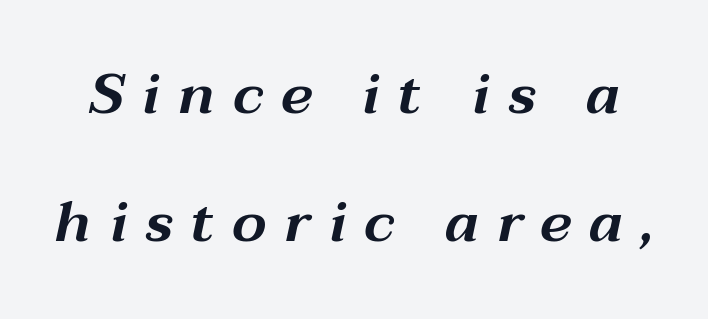
The image shows 57 px wide type, italic (leaning right); set loose line spacing (2.25x), unusually wide letter spacing (+0.31 em), not underlined; medium stroke contrast and a medium x-height.
